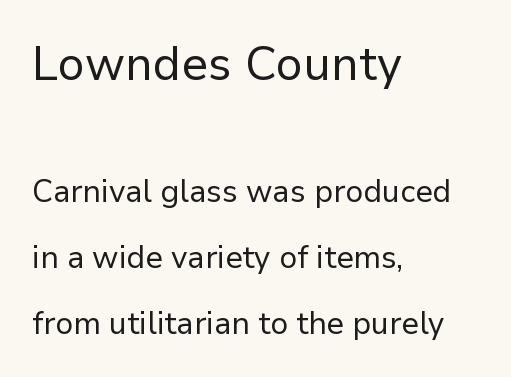
Q: Is the text bold? A: No.
Q: Is the text italic (slanted)? A: No, it is upright.
Q: Is the typeface a serif or a sans-serif typeface? A: Sans-serif.
Q: Is the text underlined? A: No.
Q: How is the paragraph aligned? A: Left-aligned.
Q: Is the spacing between letters normal or unusually wide? A: Normal.
Q: Is the spacing between lines tight, normal or loose? A: Loose.
Q: Which block of text is set in a larger size, the first (top) or the second (bottom)? A: The first (top) one.
Q: Width (condensed, normal, or wide)? A: Normal.
Q: Stroke contrast? A: Low.
Q: x-height? A: Medium.
Q: Monospaced? A: No.
